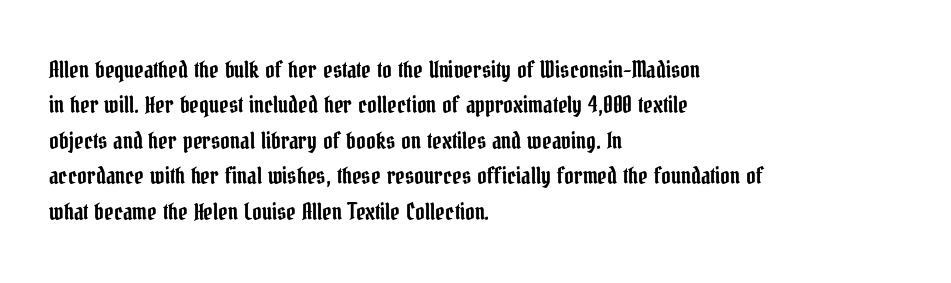
Q: Is the text italic (slanted)? A: No, it is upright.
Q: Is the text underlined? A: No.
Q: How is the paragraph aligned? A: Left-aligned.
Q: Is the spacing between letters normal or unusually wide? A: Normal.
Q: Is the spacing between lines tight, normal or loose? A: Normal.
